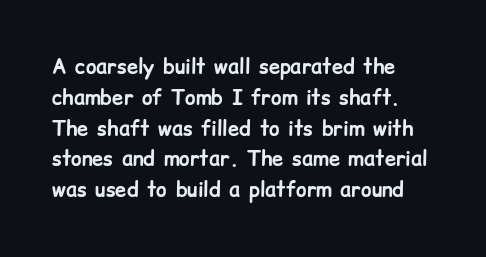
A student would call this left alignment; a typographer would say flush left, rag right. Any mark beneath the type? The region is blank. A dark, heavy texture on the line: the type is bold. The leading is moderate, giving the passage an even texture. The gaps between neighbouring characters are ordinary and unremarkable. The axis of the letterforms is exactly vertical.
